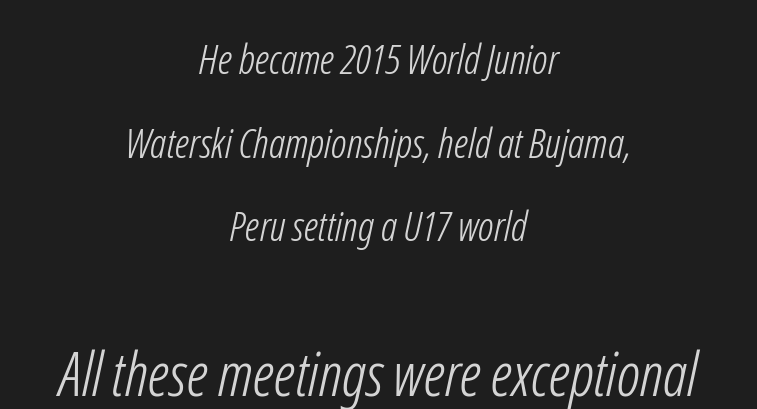
Q: Is the text bold? A: No.
Q: Is the typeface a serif or a sans-serif typeface? A: Sans-serif.
Q: Is the text underlined? A: No.
Q: How is the paragraph aligned? A: Centered.
Q: Is the spacing between letters normal or unusually wide? A: Normal.
Q: Is the spacing between lines tight, normal or loose? A: Loose.
Q: Which block of text is set in a larger size, the first (top) or the second (bottom)? A: The second (bottom) one.
Q: Width (condensed, normal, or wide)? A: Condensed.
Q: Stroke contrast? A: Low.
Q: x-height? A: Medium.
Q: Monospaced? A: No.
